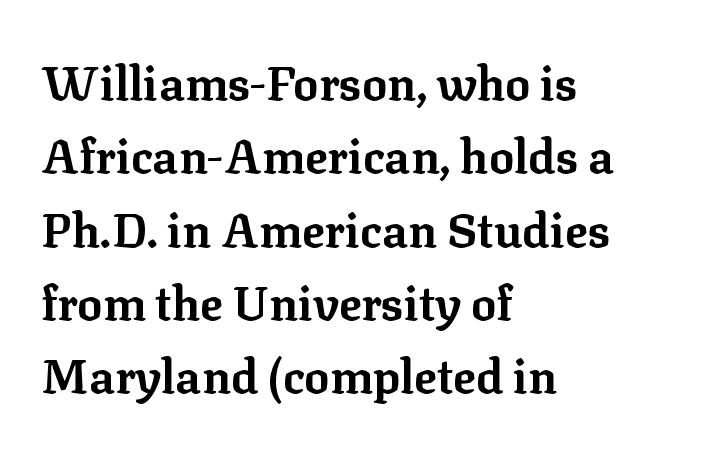
The image shows 47 px bold serif type, upright; set left-aligned, normal line spacing (1.56x), normal letter spacing, not underlined; low stroke contrast and a medium x-height.
